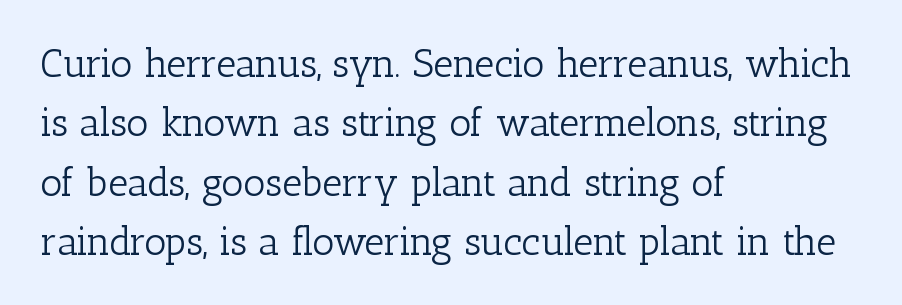
{"serif": "yes", "italic": "no", "bold": "no", "weight": "light", "width": "normal", "stroke_contrast": "low", "x_height": "medium", "monospaced": "no", "underline": "no", "align": "left", "line_spacing": "normal", "line_spacing_ratio": 1.52, "letter_spacing": "normal", "letter_spacing_em": 0.0, "glyph_px": 39}
